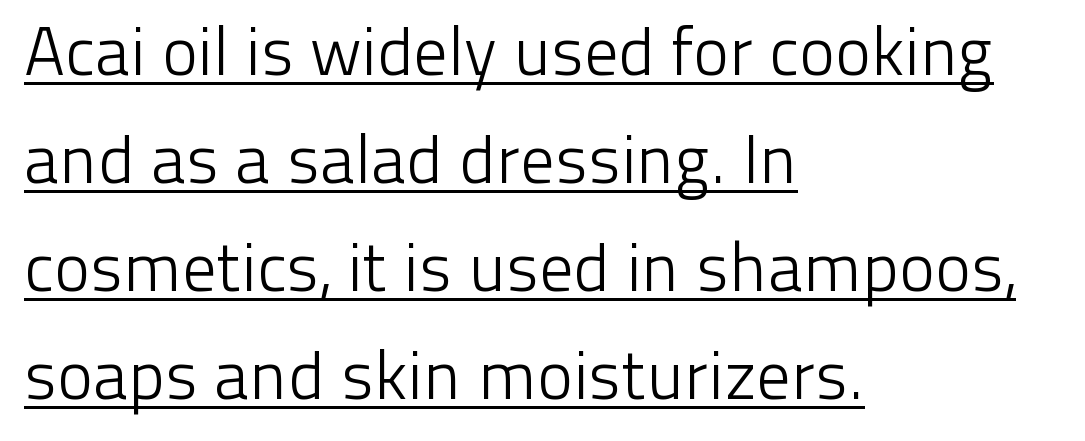
Q: Is the text bold? A: No.
Q: Is the text italic (slanted)? A: No, it is upright.
Q: Is the typeface a serif or a sans-serif typeface? A: Sans-serif.
Q: Is the text underlined? A: Yes.
Q: How is the paragraph aligned? A: Left-aligned.
Q: Is the spacing between letters normal or unusually wide? A: Normal.
Q: Is the spacing between lines tight, normal or loose? A: Normal.
Q: Width (condensed, normal, or wide)? A: Normal.
Q: Stroke contrast? A: Low.
Q: x-height? A: Medium.
Q: Monospaced? A: No.
